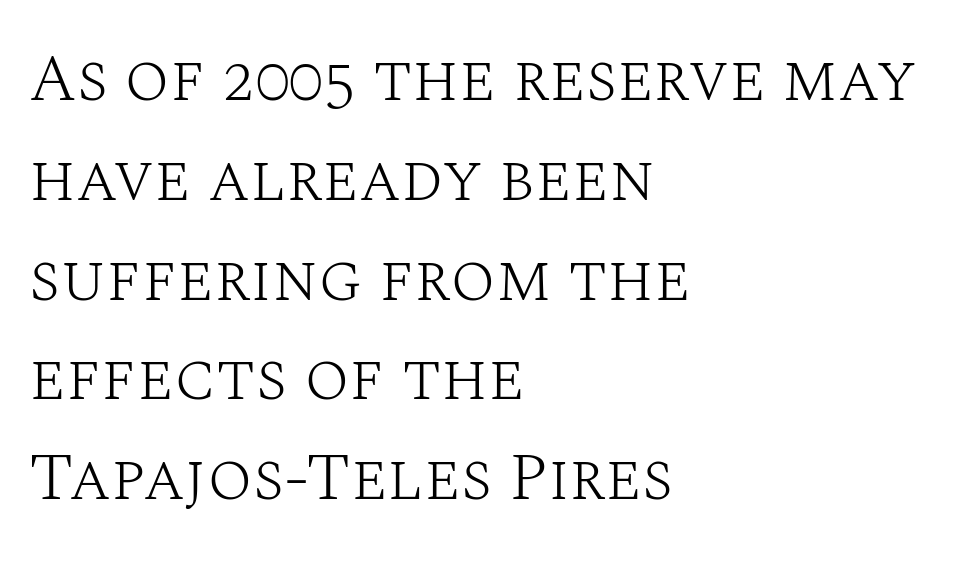
Q: Is the text bold? A: No.
Q: Is the text italic (slanted)? A: No, it is upright.
Q: Is the typeface a serif or a sans-serif typeface? A: Serif.
Q: Is the text underlined? A: No.
Q: How is the paragraph aligned? A: Left-aligned.
Q: Is the spacing between letters normal or unusually wide? A: Normal.
Q: Is the spacing between lines tight, normal or loose? A: Normal.
Q: Width (condensed, normal, or wide)? A: Normal.
Q: Stroke contrast? A: Medium.
Q: x-height? A: Large.
Q: Monospaced? A: No.
